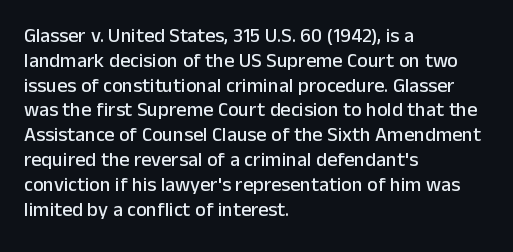
A roman cut, with each character standing at attention. The letters sit at their default tracking, neither squeezed nor spread. Compared with a centered layout, this one pins lines to the left instead. Clear beneath every line of the passage.
